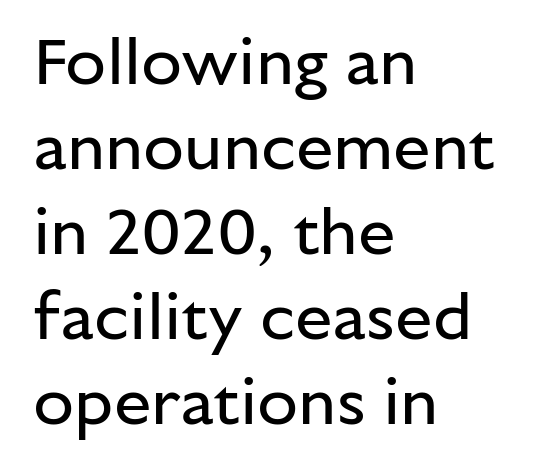
Q: Is the text bold? A: No.
Q: Is the text italic (slanted)? A: No, it is upright.
Q: Is the typeface a serif or a sans-serif typeface? A: Sans-serif.
Q: Is the text underlined? A: No.
Q: How is the paragraph aligned? A: Left-aligned.
Q: Is the spacing between letters normal or unusually wide? A: Normal.
Q: Is the spacing between lines tight, normal or loose? A: Normal.
Q: Width (condensed, normal, or wide)? A: Normal.
Q: Stroke contrast? A: Low.
Q: x-height? A: Medium.
Q: Monospaced? A: No.
